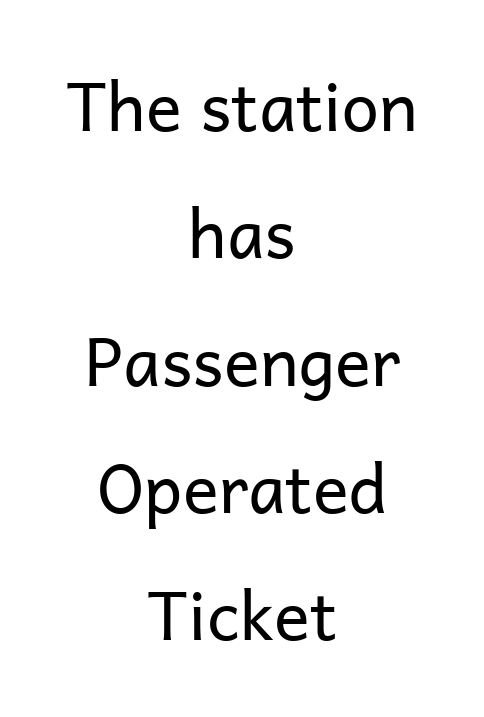
The image shows 67 px regular-weight sans-serif type, upright; set centered, loose line spacing (1.9x), normal letter spacing, not underlined; low stroke contrast and a medium x-height.
